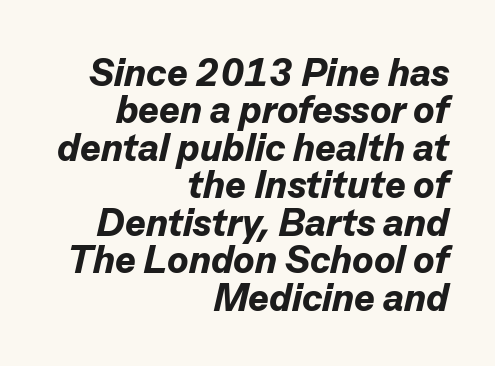
The image shows 39 px bold type, italic (leaning right); set right-aligned, tight line spacing (0.96x), normal letter spacing, not underlined; low stroke contrast and a medium x-height.
